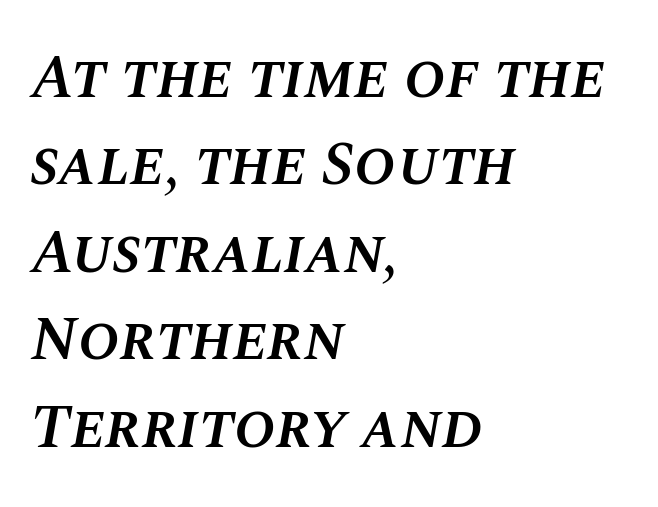
The image shows 62 px semibold type, italic (leaning right); set left-aligned, normal line spacing (1.41x), normal letter spacing, not underlined; medium stroke contrast and a large x-height.
